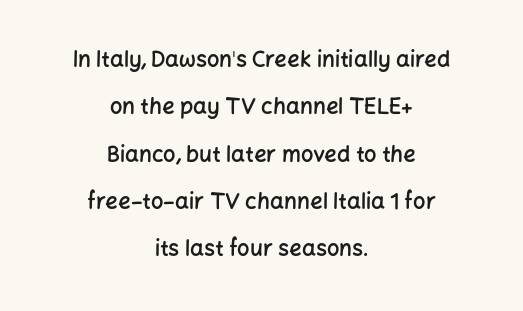
Q: Is the text bold? A: Semi-bold.
Q: Is the text italic (slanted)? A: No, it is upright.
Q: Is the text underlined? A: No.
Q: How is the paragraph aligned? A: Centered.
Q: Is the spacing between letters normal or unusually wide? A: Normal.
Q: Is the spacing between lines tight, normal or loose? A: Loose.
